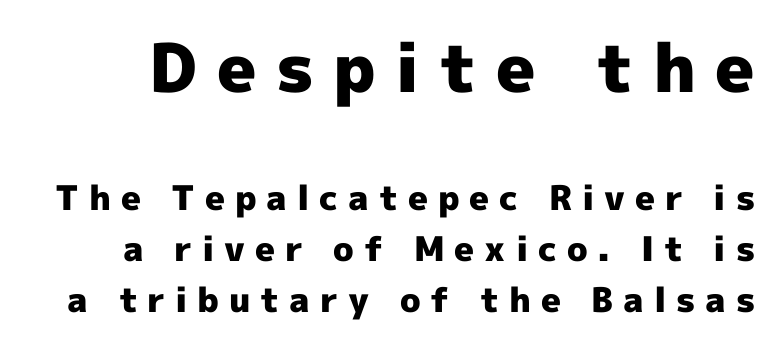
A dark, heavy texture on the line: the type is bold. What stands out about the letter spacing? Its width — letters are far apart. The rendering shrinks the type as you move from the upper chunk to the lower. The rendering shows plain stroke endings on the letterforms — a sans-serif design.
